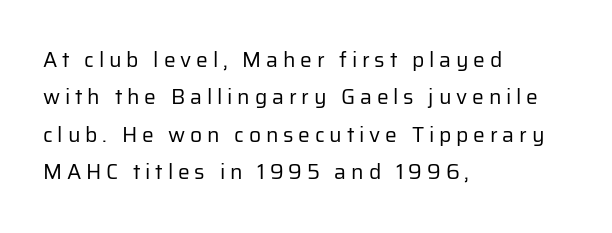
{"italic": "no", "bold": "no", "underline": "no", "align": "left", "line_spacing_ratio": 1.78, "letter_spacing": "wide", "letter_spacing_em": 0.23, "glyph_px": 21}
